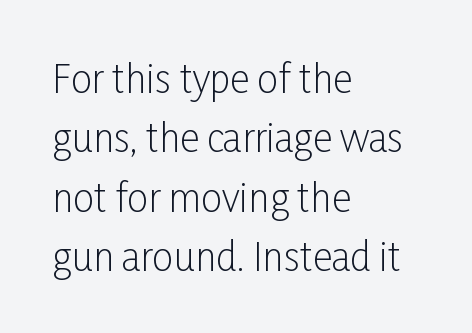
{"serif": "no", "italic": "no", "bold": "no", "weight": "light", "width": "condensed", "stroke_contrast": "low", "x_height": "medium", "monospaced": "no", "underline": "no", "align": "left", "line_spacing": "normal", "line_spacing_ratio": 1.56, "letter_spacing": "normal", "letter_spacing_em": 0.0, "glyph_px": 38}
